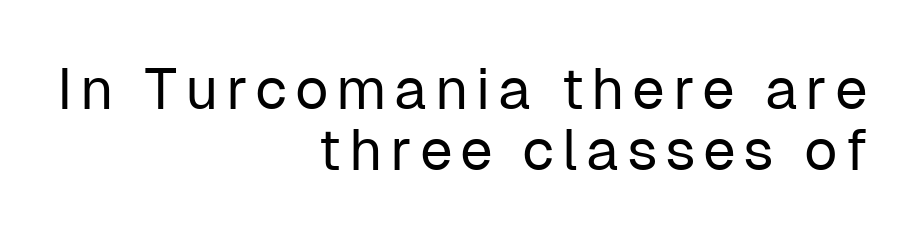
The image shows 58 px regular-weight sans-serif type, upright; set right-aligned, tight line spacing (1.06x), not underlined; low stroke contrast and a medium x-height.
